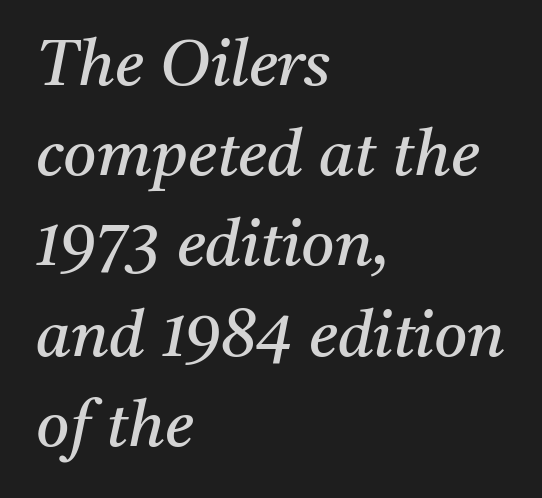
How are the letters spaced? Ordinarily, with no added tracking. The foot of each line stays bare and open. Note: serifs present on the glyphs. Is there much room between lines? A standard amount, neither cramped nor airy. Short and long lines alike share a common starting point at left.
